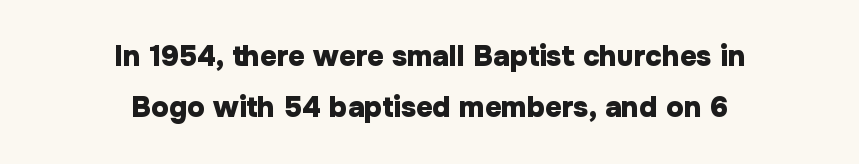
Layout note: lines centered. Characters follow at the spacing the type designer built in. The axis of the letterforms is exactly vertical. The letters carry no serifs — their stems end cleanly without finishing strokes.
